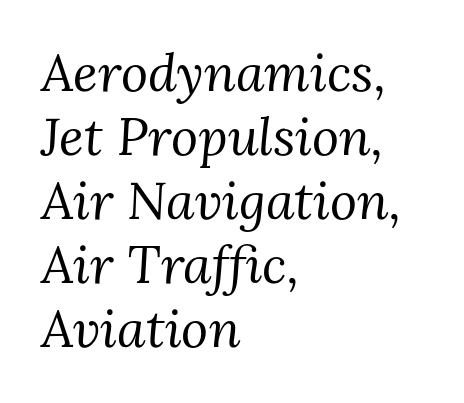
Short and long lines alike share a common starting point at left. The rendering uses natural spacing where letterforms have individual widths. Letterform terminals end in serifs throughout the passage. Nothing heavy about these letters — not bold at all.
